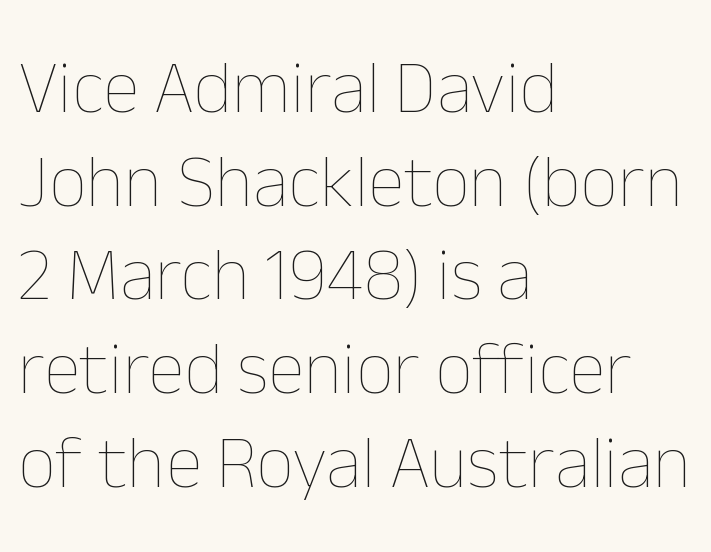
Is the letter spacing exaggerated? No — it looks like the ordinary default. This block has exactly the height ordinary leading produces. Rule under the text: the space is simply empty. Notice how the stems are strictly vertical — no italics here. Spacing verdict: proportional, widths tailored to each character. The setting favours the left margin, as ordinary paragraphs usually do.
